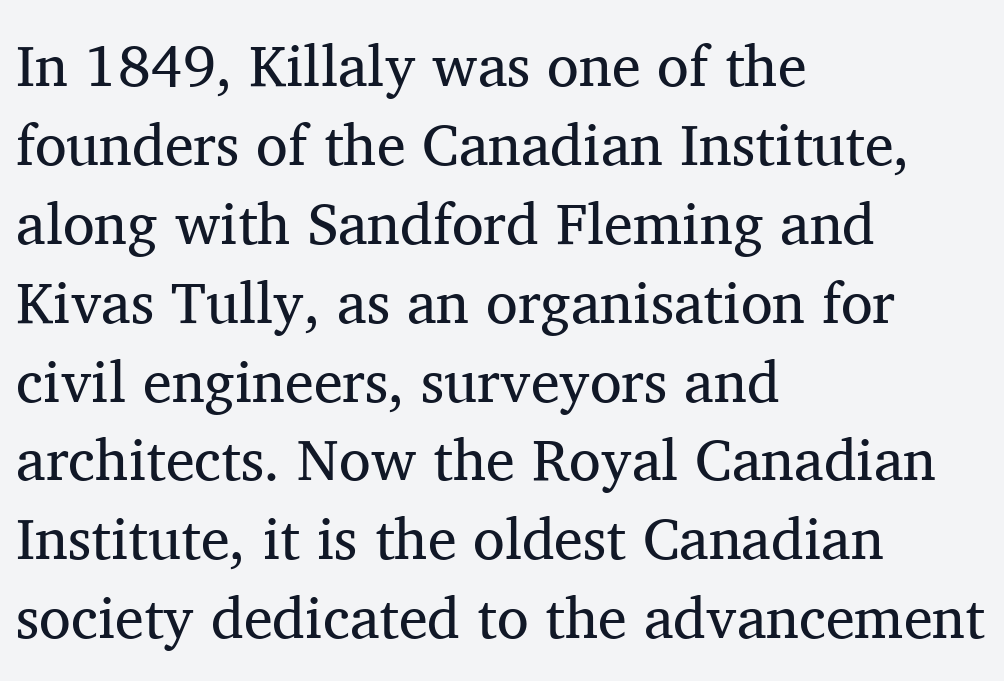
The image shows 58 px regular-weight serif type, upright; set left-aligned, normal line spacing (1.36x), normal letter spacing, not underlined; medium stroke contrast and a medium x-height.
